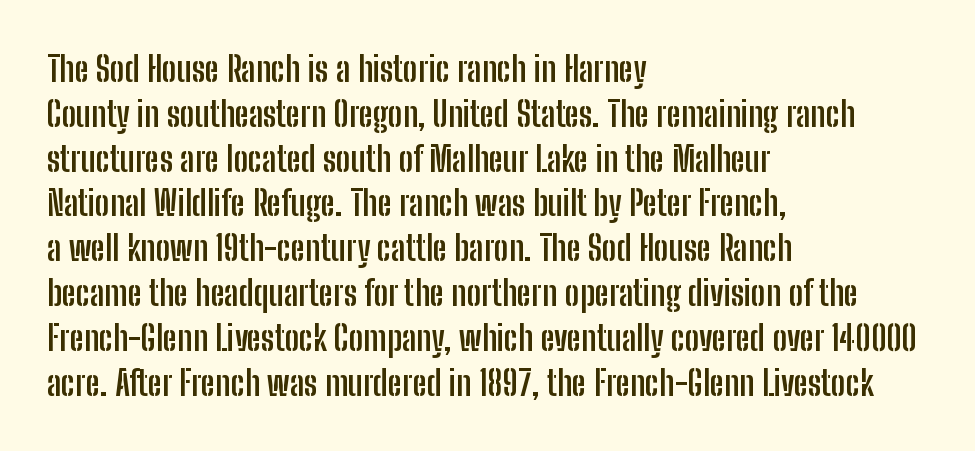
The rendering uses natural spacing where letterforms have individual widths. Lines of text with bare space underneath. Interline gaps are of average width in this sample. One-word summary of the alignment: left.
